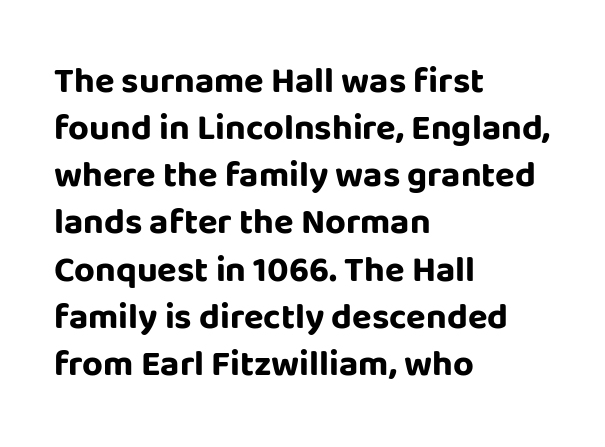
The image shows 36 px bold sans-serif type, upright; set left-aligned, normal line spacing (1.31x), normal letter spacing, not underlined; low stroke contrast and a large x-height.
